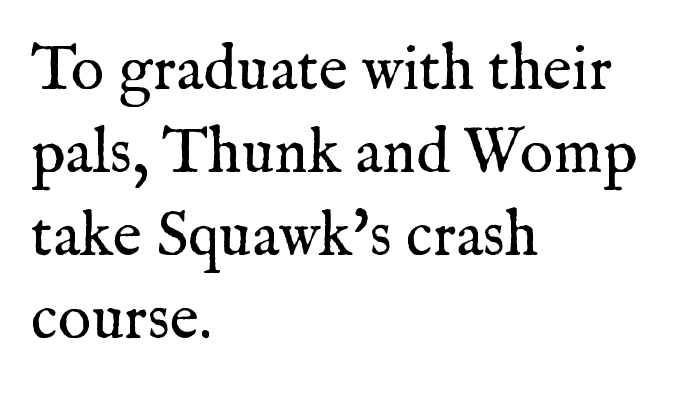
{"serif": "yes", "italic": "no", "bold": "no", "weight": "regular", "width": "normal", "stroke_contrast": "medium", "x_height": "medium", "monospaced": "no", "underline": "no", "align": "left", "line_spacing": "normal", "line_spacing_ratio": 1.32, "letter_spacing": "normal", "letter_spacing_em": 0.0, "glyph_px": 63}
